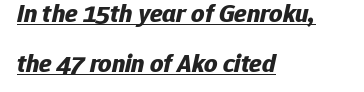
{"italic": "yes", "lean": "right", "slant_degrees": 12, "bold": "yes", "underline": "yes", "align": "left", "line_spacing": "loose", "line_spacing_ratio": 1.93, "letter_spacing": "normal", "letter_spacing_em": 0.0, "glyph_px": 26}
